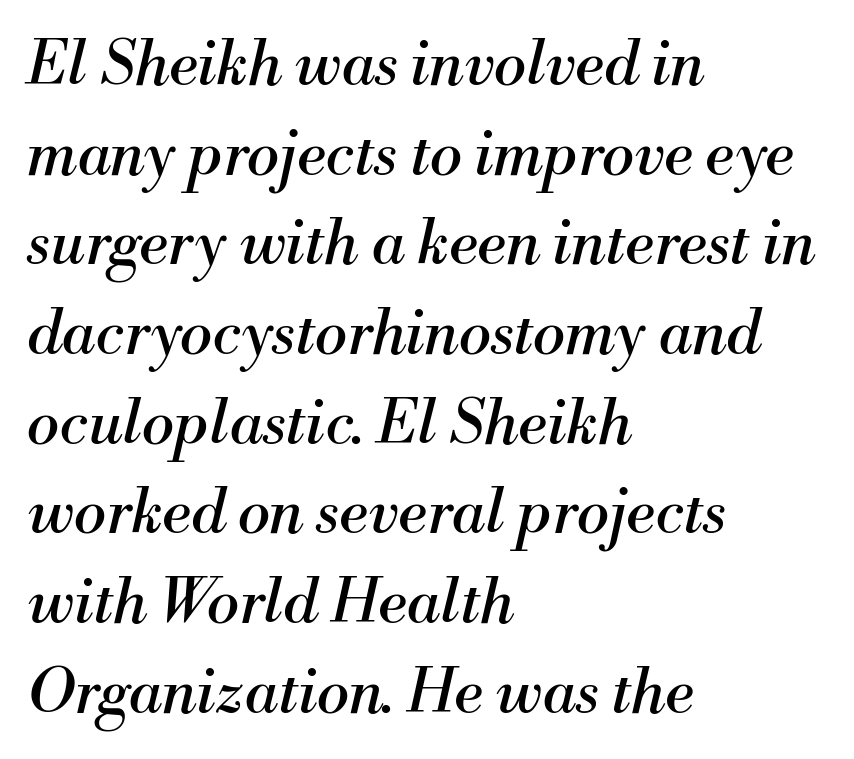
This sample uses plain, unmodified letter spacing. Each new line begins a customary step beneath the previous one. The face used here is proportionally spaced, like ordinary book or web type. Any mark beneath the type? The region is blank. The lines are quadded left.
